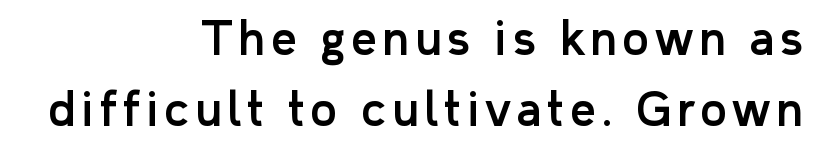
Q: Is the text italic (slanted)? A: No, it is upright.
Q: Is the typeface a serif or a sans-serif typeface? A: Sans-serif.
Q: Is the text underlined? A: No.
Q: How is the paragraph aligned? A: Right-aligned.
Q: Is the spacing between lines tight, normal or loose? A: Normal.
Q: Width (condensed, normal, or wide)? A: Normal.
Q: Stroke contrast? A: Low.
Q: x-height? A: Medium.
Q: Monospaced? A: No.
